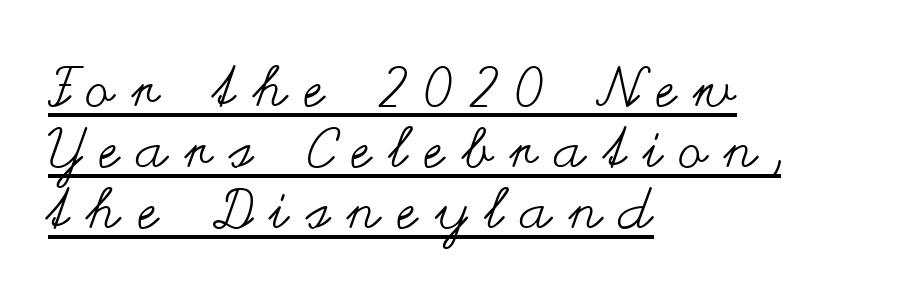
Q: Is the text bold? A: No.
Q: Is the text italic (slanted)? A: Yes.
Q: Is the text underlined? A: Yes.
Q: How is the paragraph aligned? A: Left-aligned.
Q: Is the spacing between letters normal or unusually wide? A: Unusually wide.
Q: Is the spacing between lines tight, normal or loose? A: Tight.
Q: Width (condensed, normal, or wide)? A: Wide.
Q: Stroke contrast? A: Medium.
Q: x-height? A: Small.
Q: Monospaced? A: No.
